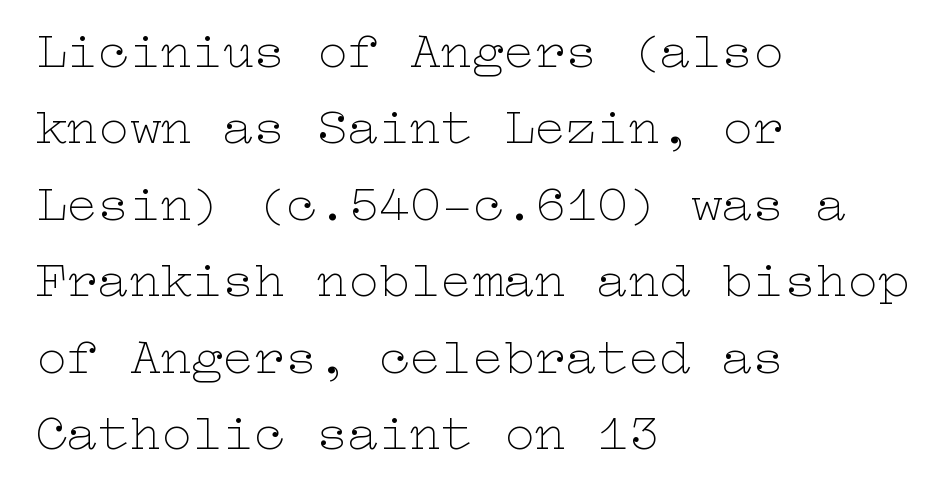
The rag falls on the right side of this text block. Descenders are the only things crossing below the line. These lines keep a tight, regular rhythm from letter to letter. No letter is thick-stroked: the sample isn't bold. If you drew a line through each stem, it would be perfectly vertical. This sample keeps an unexceptional amount of space between lines.
